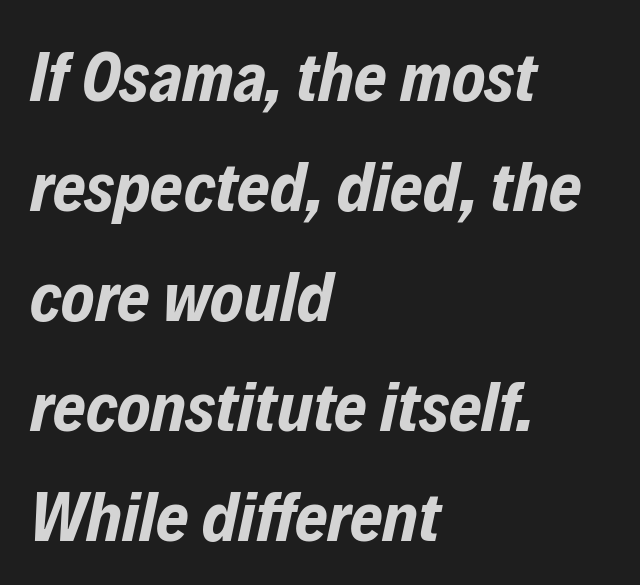
The image shows 70 px bold, condensed type, italic (leaning right); set left-aligned, normal line spacing (1.57x), normal letter spacing, not underlined; low stroke contrast and a medium x-height.
